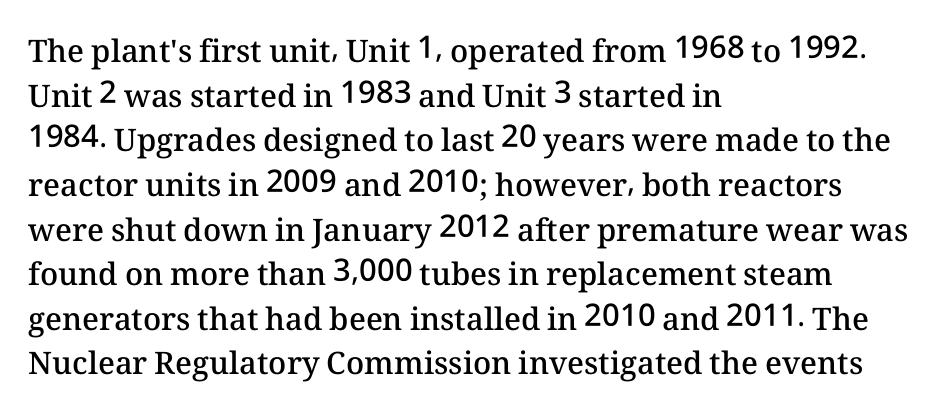
The image shows 31 px semibold type, upright; set left-aligned, normal line spacing (1.44x), normal letter spacing, not underlined; medium stroke contrast and a medium x-height.
